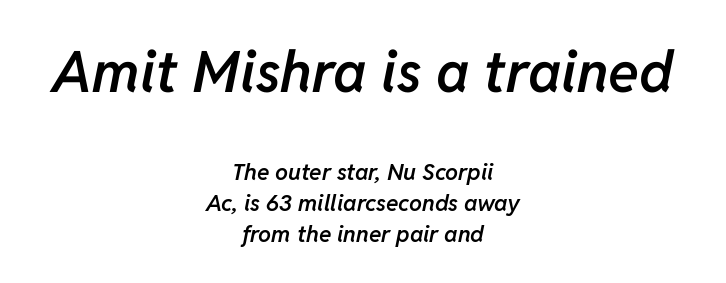
{"italic": "yes", "lean": "right", "slant_degrees": 11, "bold": "semi", "weight": "semibold", "width": "normal", "stroke_contrast": "low", "x_height": "medium", "monospaced": "no", "underline": "no", "align": "center", "line_spacing": "normal", "line_spacing_ratio": 1.34, "letter_spacing": "normal", "letter_spacing_em": 0.0, "larger_block": "first", "size_ratio": 2.48, "glyph_px": 57}
